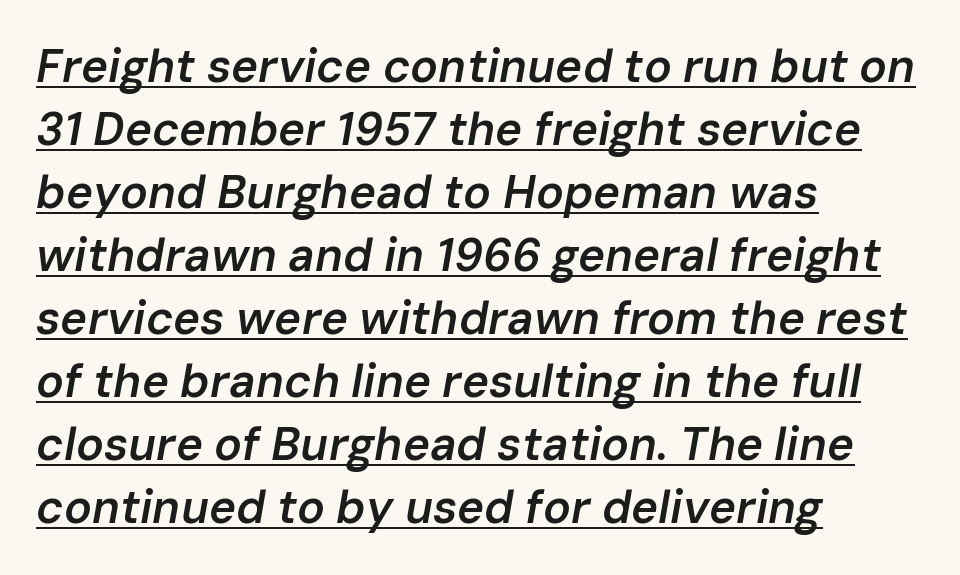
Default kerning and tracking; the words read as compact shapes. Caption: lettering with a line underneath. Looks like regular typesetting: each glyph gets only the width it needs. Reading down the block, your eye returns to a fixed left position each line. Moderately thickened strokes mark this as semibold type. The space between consecutive lines is moderate.
